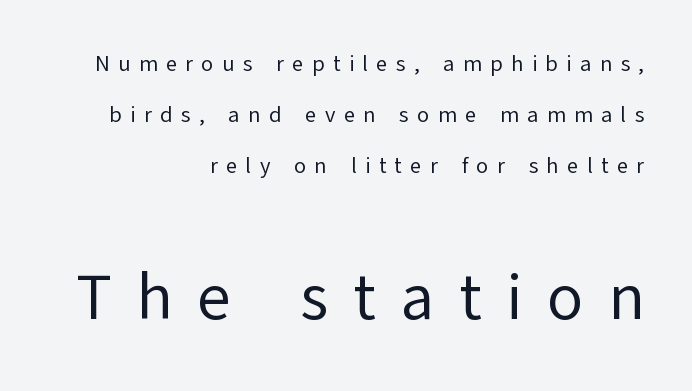
The image shows 65 px regular-weight sans-serif type, upright; set right-aligned, loose line spacing (2.31x), unusually wide letter spacing (+0.38 em), not underlined; the second (bottom) block is 2.95x larger; low stroke contrast and a medium x-height.
